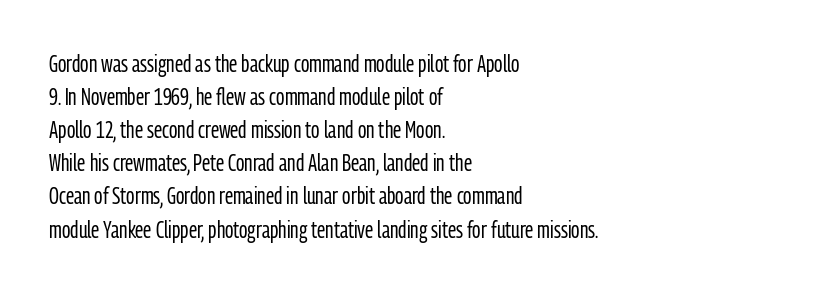
Does extra space separate the letters? No, they use regular spacing. The rendering anchors every line to the left-hand side. The axis of the letterforms is exactly vertical. These lines sit exactly where default settings would place them. Ink coverage per letter is moderate at most. Bare-footed words on every line.
